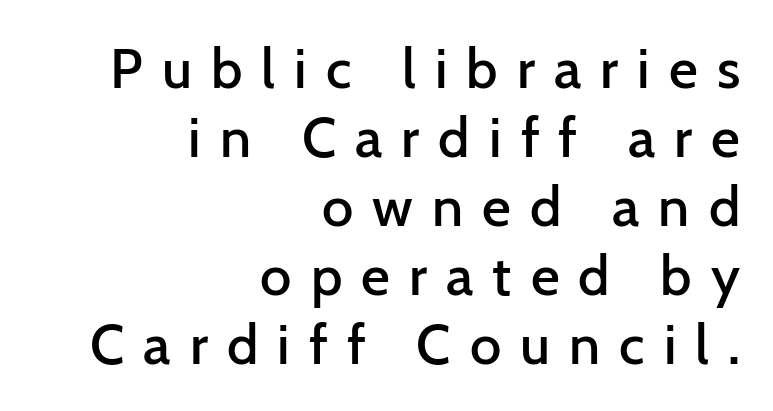
{"serif": "no", "italic": "no", "bold": "semi", "weight": "semibold", "width": "normal", "stroke_contrast": "low", "x_height": "medium", "monospaced": "no", "underline": "no", "align": "right", "line_spacing_ratio": 1.23, "letter_spacing": "wide", "letter_spacing_em": 0.34, "glyph_px": 56}
